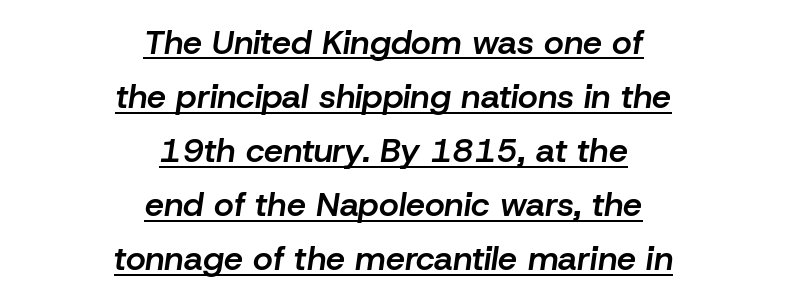
Nobody touched the tracking dial on this one. The paragraph has two soft edges and a firm central axis. Bold? Not quite — semibold, heavier than regular but stopping short. What decoration does the sample have? An underline.
